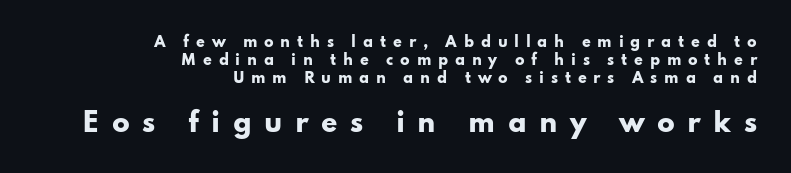
Q: Is the text bold? A: Yes.
Q: Is the text italic (slanted)? A: No, it is upright.
Q: Is the text underlined? A: No.
Q: How is the paragraph aligned? A: Right-aligned.
Q: Is the spacing between letters normal or unusually wide? A: Unusually wide.
Q: Is the spacing between lines tight, normal or loose? A: Normal.
Q: Which block of text is set in a larger size, the first (top) or the second (bottom)? A: The second (bottom) one.
